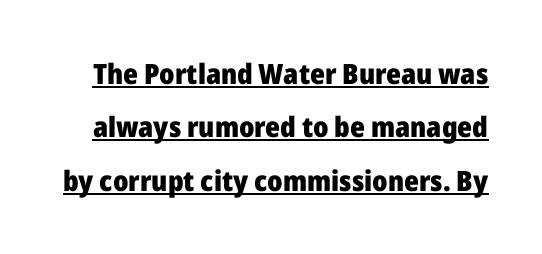
Notice how thick the strokes are: this is what a full bold looks like. Posture: straight, roman, zero tilt. Does the leading feel generous? Absolutely, it's lavish. Varying glyph widths throughout — classic text-font behaviour.
